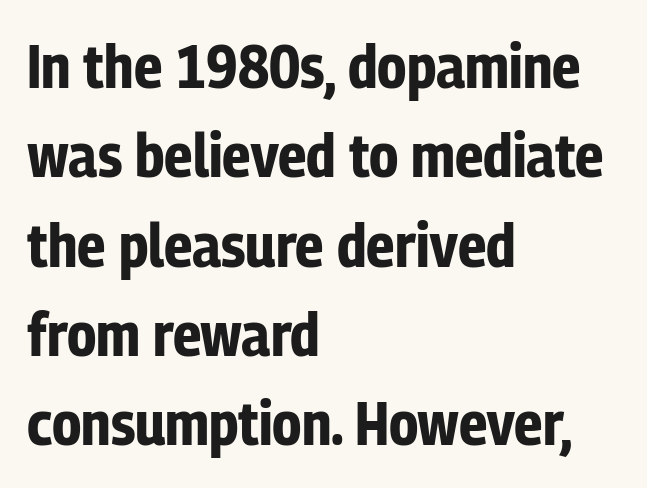
The image shows 62 px bold, condensed sans-serif type, upright; set left-aligned, normal line spacing (1.44x), normal letter spacing, not underlined; low stroke contrast and a medium x-height.
